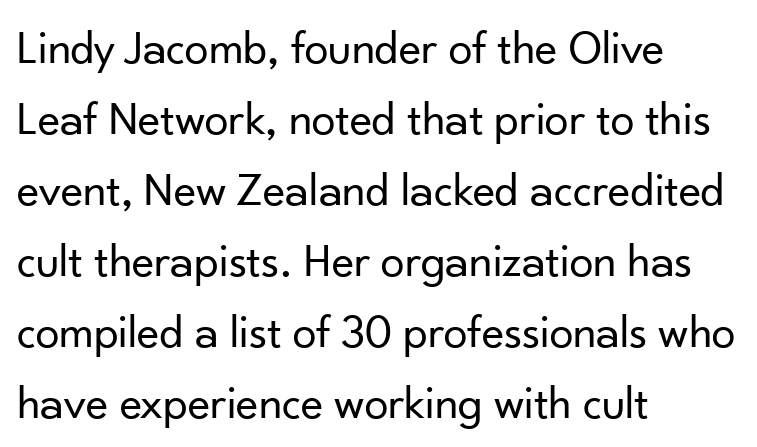
The image shows 48 px regular-weight sans-serif type, upright; set left-aligned, normal line spacing (1.48x), normal letter spacing, not underlined; low stroke contrast and a small x-height.
